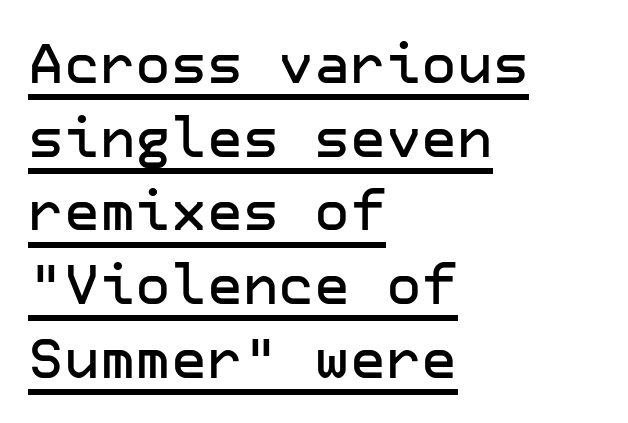
{"serif": "no", "italic": "no", "width": "normal", "stroke_contrast": "low", "x_height": "medium", "underline": "yes", "align": "left", "line_spacing": "normal", "line_spacing_ratio": 1.34, "letter_spacing": "normal", "letter_spacing_em": 0.0, "glyph_px": 55}
